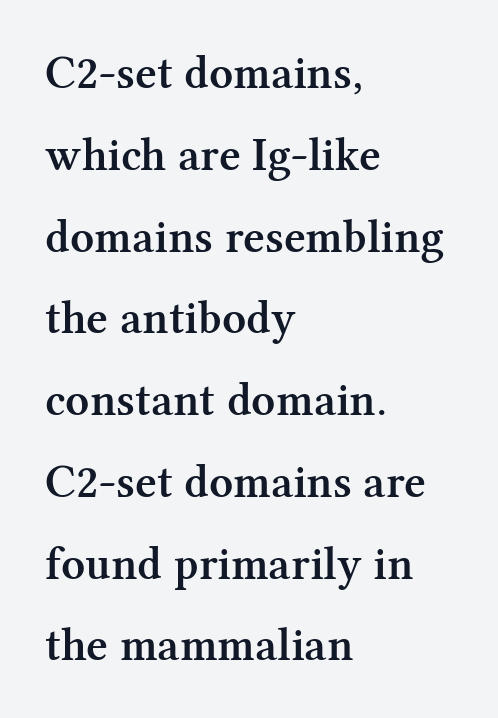
{"serif": "yes", "italic": "no", "bold": "semi", "weight": "semibold", "width": "normal", "stroke_contrast": "medium", "x_height": "medium", "monospaced": "no", "underline": "no", "align": "left", "line_spacing_ratio": 1.74, "letter_spacing": "normal", "letter_spacing_em": 0.0, "glyph_px": 47}
